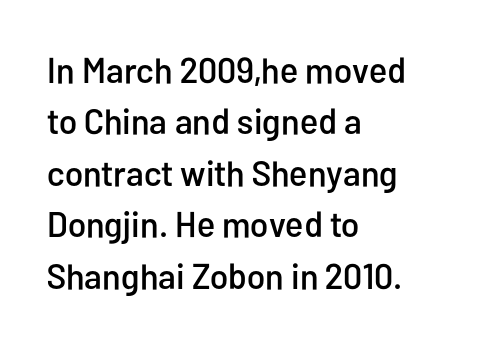
{"serif": "no", "italic": "no", "width": "condensed", "stroke_contrast": "low", "x_height": "medium", "monospaced": "no", "underline": "no", "align": "left", "line_spacing": "normal", "line_spacing_ratio": 1.43, "letter_spacing": "normal", "letter_spacing_em": 0.0, "glyph_px": 36}
